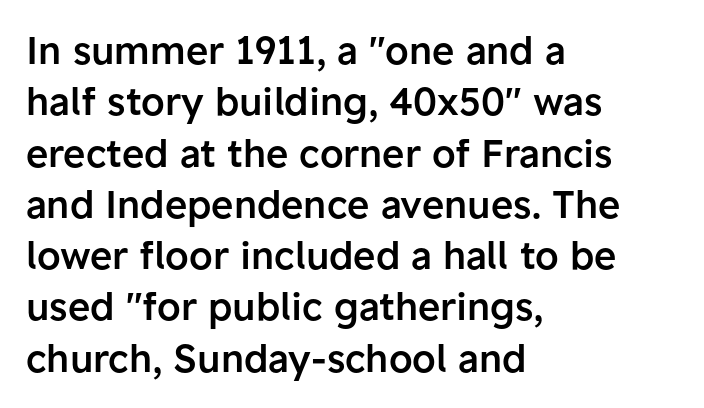
The image shows 38 px semibold sans-serif type, upright; set left-aligned, normal line spacing (1.35x), normal letter spacing, not underlined; low stroke contrast and a medium x-height.
